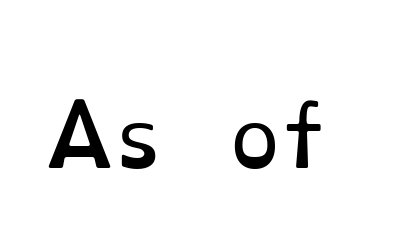
The image shows 80 px regular-weight serif type, upright; set normal letter spacing, not underlined; low stroke contrast and a small x-height.
